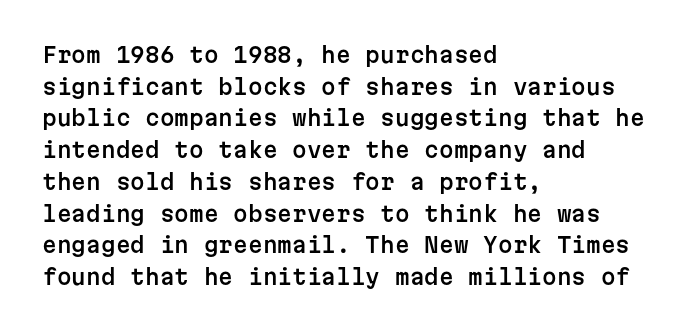
Q: Is the text italic (slanted)? A: No, it is upright.
Q: Is the text underlined? A: No.
Q: How is the paragraph aligned? A: Left-aligned.
Q: Is the spacing between letters normal or unusually wide? A: Normal.
Q: Is the spacing between lines tight, normal or loose? A: Normal.
